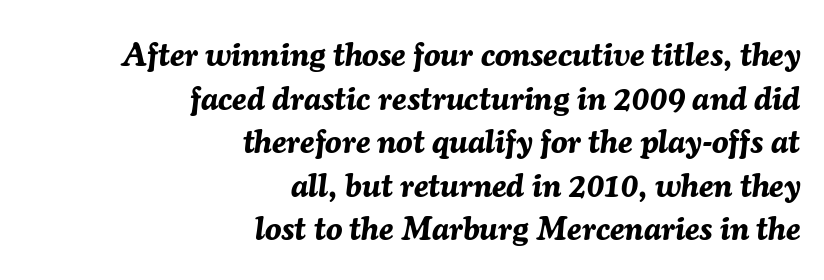
Q: Is the text bold? A: Yes.
Q: Is the text italic (slanted)? A: Yes, it leans right by about 7 degrees.
Q: Is the text underlined? A: No.
Q: How is the paragraph aligned? A: Right-aligned.
Q: Is the spacing between letters normal or unusually wide? A: Normal.
Q: Is the spacing between lines tight, normal or loose? A: Normal.
Q: Width (condensed, normal, or wide)? A: Normal.
Q: Stroke contrast? A: Medium.
Q: x-height? A: Medium.
Q: Monospaced? A: No.
